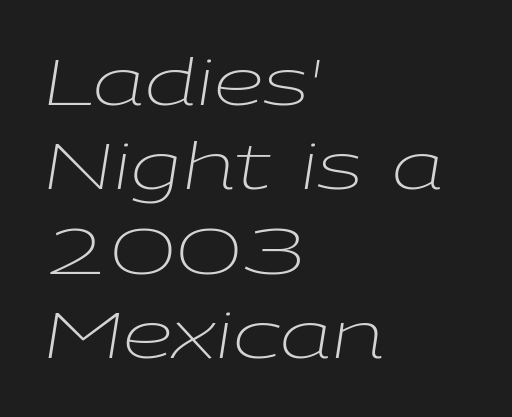
{"italic": "yes", "lean": "right", "slant_degrees": 9, "bold": "no", "weight": "light", "width": "wide", "stroke_contrast": "low", "x_height": "medium", "monospaced": "no", "underline": "no", "align": "left", "line_spacing": "normal", "line_spacing_ratio": 1.32, "letter_spacing": "normal", "letter_spacing_em": 0.0, "glyph_px": 64}
